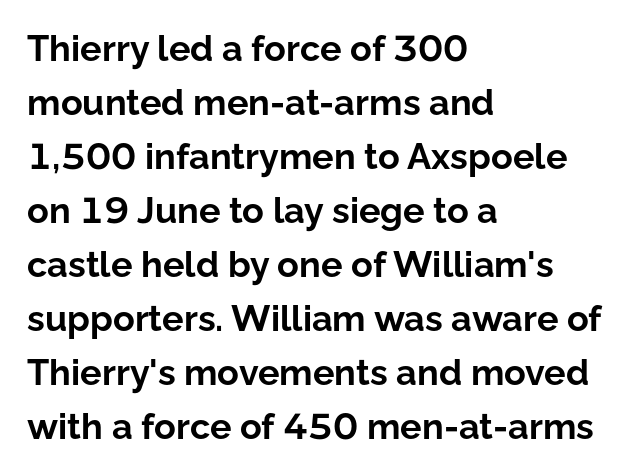
Q: Is the text bold? A: Yes.
Q: Is the text italic (slanted)? A: No, it is upright.
Q: Is the typeface a serif or a sans-serif typeface? A: Sans-serif.
Q: Is the text underlined? A: No.
Q: How is the paragraph aligned? A: Left-aligned.
Q: Is the spacing between letters normal or unusually wide? A: Normal.
Q: Is the spacing between lines tight, normal or loose? A: Normal.
Q: Width (condensed, normal, or wide)? A: Normal.
Q: Stroke contrast? A: Low.
Q: x-height? A: Medium.
Q: Monospaced? A: No.
